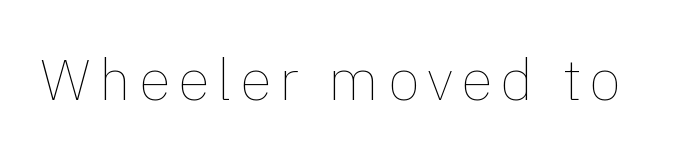
The space directly below the letters is spotless. The letters stand straight up with perfectly vertical stems. You could not count columns in this text — the font is proportionally spaced. On a weight scale, this lands at 450 or below.
